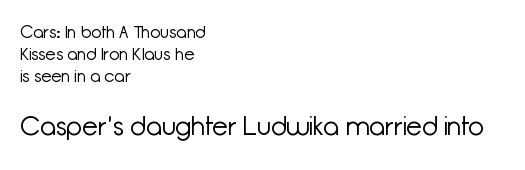
Q: Is the text bold? A: No.
Q: Is the text italic (slanted)? A: No, it is upright.
Q: Is the text underlined? A: No.
Q: How is the paragraph aligned? A: Left-aligned.
Q: Is the spacing between letters normal or unusually wide? A: Normal.
Q: Is the spacing between lines tight, normal or loose? A: Normal.
Q: Which block of text is set in a larger size, the first (top) or the second (bottom)? A: The second (bottom) one.
